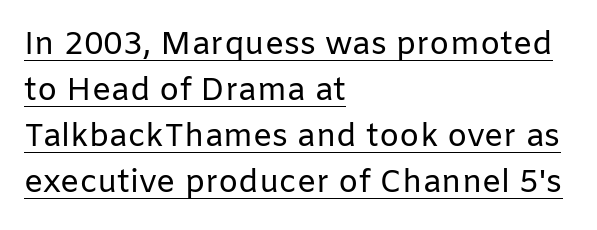
The image shows 32 px regular-weight sans-serif type, upright; set left-aligned, normal line spacing (1.44x), normal letter spacing, underlined; low stroke contrast and a medium x-height.
